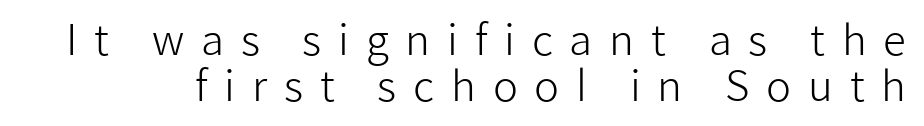
Q: Is the text bold? A: No.
Q: Is the text italic (slanted)? A: No, it is upright.
Q: Is the typeface a serif or a sans-serif typeface? A: Sans-serif.
Q: Is the text underlined? A: No.
Q: Is the spacing between letters normal or unusually wide? A: Unusually wide.
Q: Is the spacing between lines tight, normal or loose? A: Tight.
Q: Width (condensed, normal, or wide)? A: Normal.
Q: Stroke contrast? A: Low.
Q: x-height? A: Medium.
Q: Monospaced? A: No.
